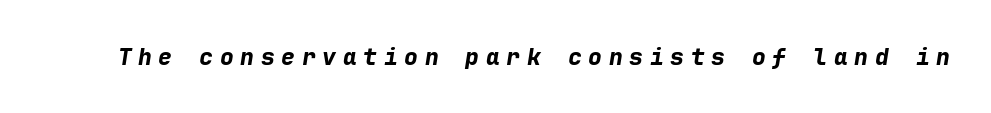
Slant detected: the letters are inclined. The letterforms stand isolated, each surrounded by extra space. Weight: bold. Only glyphs here, with clear space below each row.
